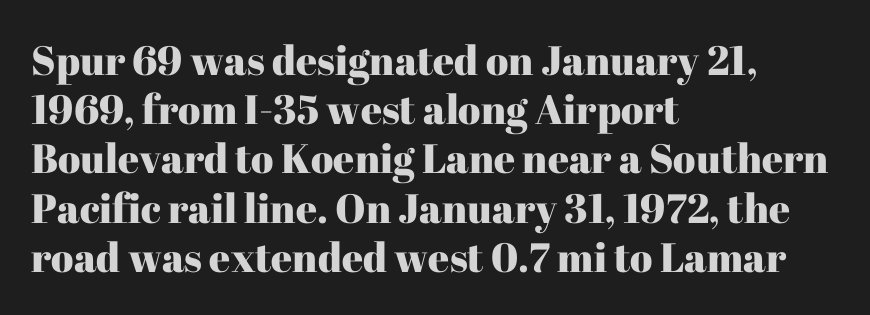
{"serif": "yes", "italic": "no", "width": "normal", "stroke_contrast": "high", "x_height": "medium", "monospaced": "no", "underline": "no", "align": "left", "line_spacing_ratio": 1.2, "letter_spacing": "normal", "letter_spacing_em": 0.0, "glyph_px": 41}
